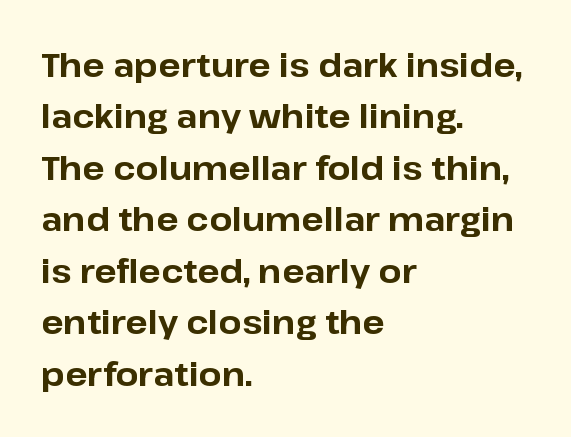
The specimen reads as upright at a glance. You can tell from the bare stems that sans-serif type was used. Successive baselines arrive at the customary interval. Words float on clear page, feet unadorned.
